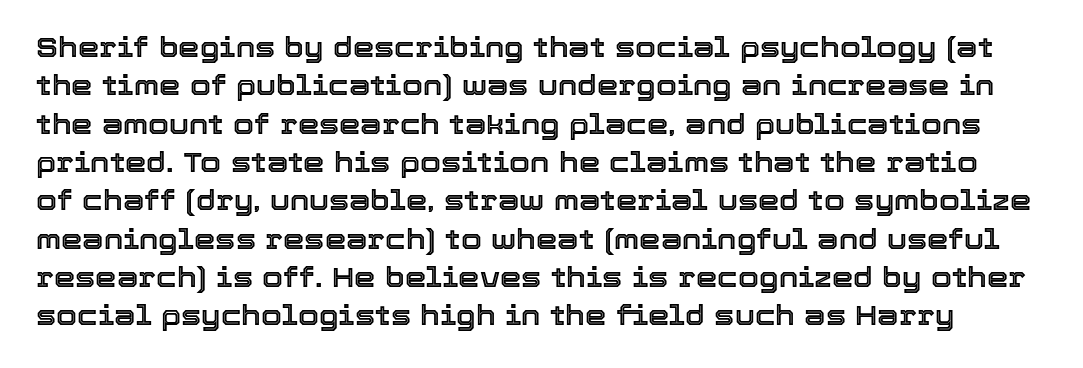
The image shows 27 px text type, upright; set normal line spacing (1.42x), normal letter spacing, not underlined.
